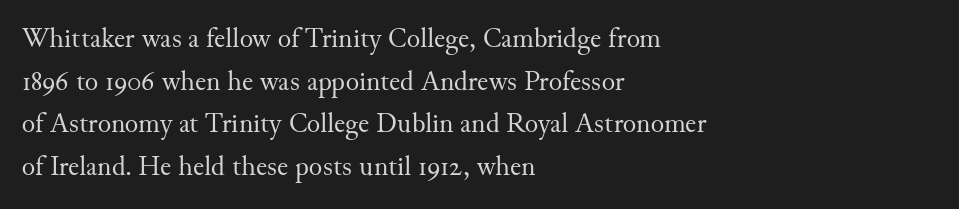
{"serif": "yes", "italic": "no", "bold": "no", "weight": "regular", "width": "normal", "stroke_contrast": "medium", "x_height": "small", "monospaced": "no", "underline": "no", "align": "left", "line_spacing": "normal", "line_spacing_ratio": 1.52, "letter_spacing": "normal", "letter_spacing_em": 0.0, "glyph_px": 28}
